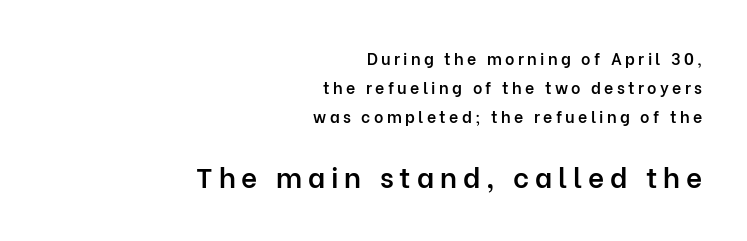
The following chunk of copy outweighs the initial chunk in type size. What kind of face is this? One without serifs — a sans. Does the copy run flush right? Yes — the right margin is perfectly even. Ordinary non-slanted type is in use. There is plenty of visible air inserted between adjacent glyphs.
